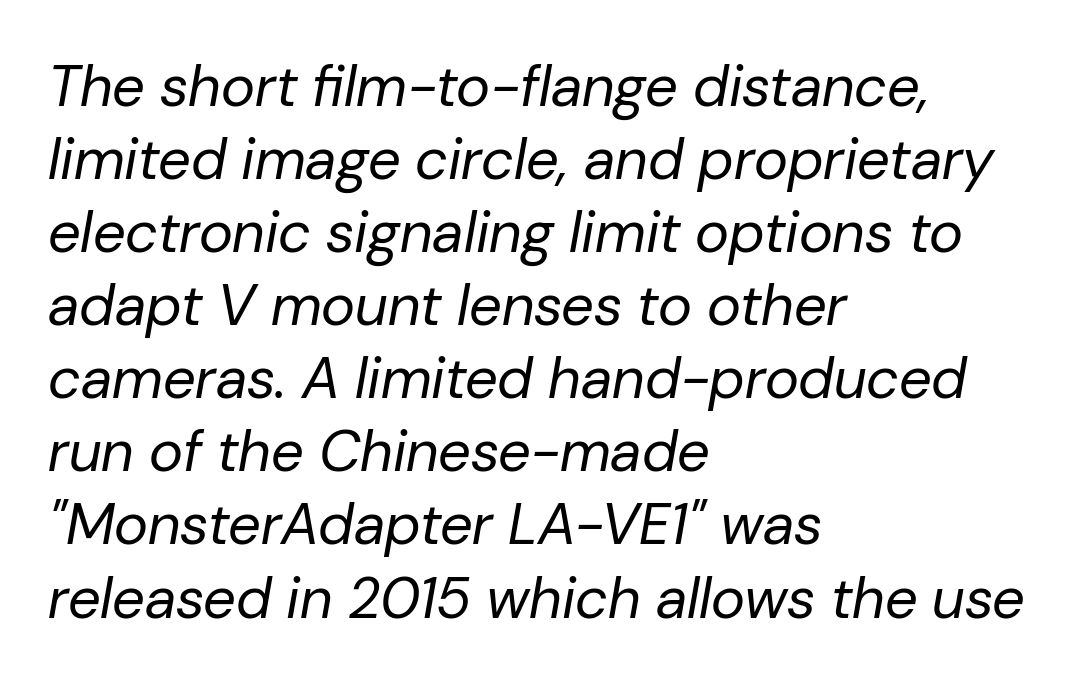
{"italic": "yes", "lean": "right", "slant_degrees": 10, "bold": "no", "weight": "regular", "width": "normal", "stroke_contrast": "low", "x_height": "medium", "monospaced": "no", "underline": "no", "align": "left", "line_spacing": "normal", "line_spacing_ratio": 1.26, "letter_spacing": "normal", "letter_spacing_em": 0.0, "glyph_px": 58}
